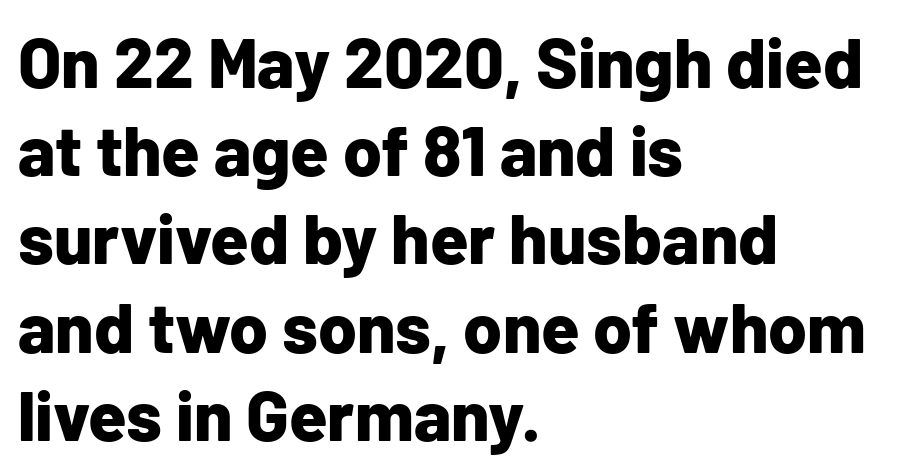
Is this a fixed-width face? No — the glyphs have proportional, varying widths. Any mark beneath the type? The region is blank. This sample uses a sans-serif face. How are the letters spaced? Ordinarily, with no added tracking.
